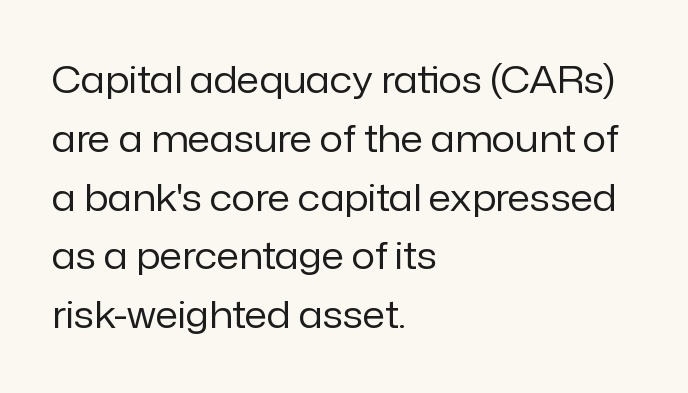
Q: Is the text bold? A: No.
Q: Is the text italic (slanted)? A: No, it is upright.
Q: Is the typeface a serif or a sans-serif typeface? A: Sans-serif.
Q: Is the text underlined? A: No.
Q: How is the paragraph aligned? A: Left-aligned.
Q: Is the spacing between letters normal or unusually wide? A: Normal.
Q: Is the spacing between lines tight, normal or loose? A: Normal.
Q: Width (condensed, normal, or wide)? A: Normal.
Q: Stroke contrast? A: Low.
Q: x-height? A: Medium.
Q: Monospaced? A: No.
